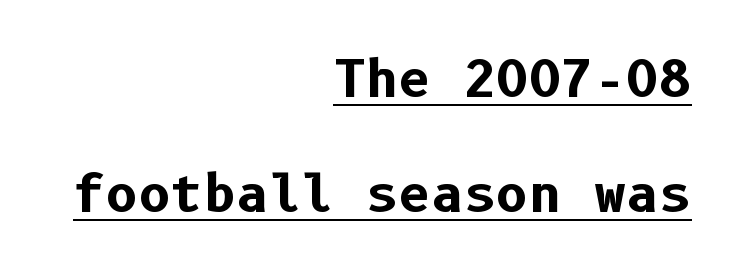
Q: Is the text bold? A: Yes.
Q: Is the text italic (slanted)? A: No, it is upright.
Q: Is the typeface a serif or a sans-serif typeface? A: Sans-serif.
Q: Is the text underlined? A: Yes.
Q: How is the paragraph aligned? A: Right-aligned.
Q: Is the spacing between letters normal or unusually wide? A: Normal.
Q: Is the spacing between lines tight, normal or loose? A: Loose.
Q: Width (condensed, normal, or wide)? A: Normal.
Q: Stroke contrast? A: Low.
Q: x-height? A: Medium.
